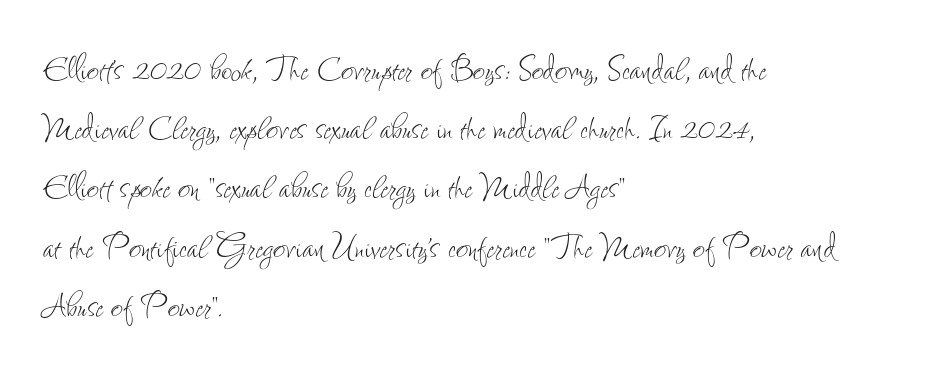
Q: Is the text bold? A: No.
Q: Is the text italic (slanted)? A: Yes.
Q: Is the text underlined? A: No.
Q: How is the paragraph aligned? A: Left-aligned.
Q: Is the spacing between letters normal or unusually wide? A: Normal.
Q: Is the spacing between lines tight, normal or loose? A: Normal.
Q: Width (condensed, normal, or wide)? A: Condensed.
Q: Stroke contrast? A: Low.
Q: x-height? A: Small.
Q: Monospaced? A: No.
